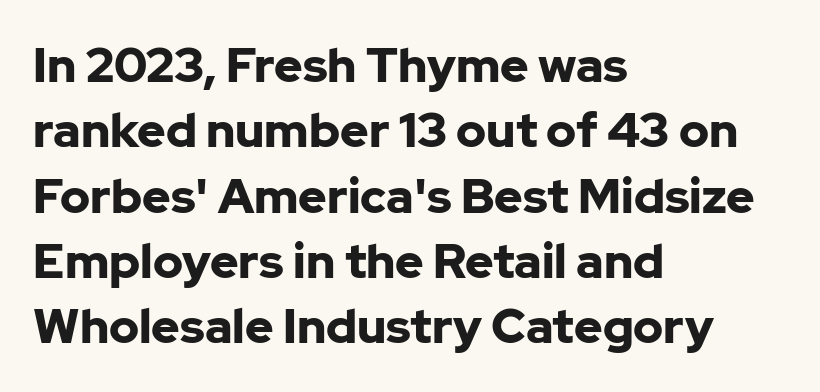
Q: Is the text bold? A: Yes.
Q: Is the text italic (slanted)? A: No, it is upright.
Q: Is the typeface a serif or a sans-serif typeface? A: Sans-serif.
Q: Is the text underlined? A: No.
Q: How is the paragraph aligned? A: Left-aligned.
Q: Is the spacing between letters normal or unusually wide? A: Normal.
Q: Is the spacing between lines tight, normal or loose? A: Normal.
Q: Width (condensed, normal, or wide)? A: Normal.
Q: Stroke contrast? A: Low.
Q: x-height? A: Medium.
Q: Monospaced? A: No.
